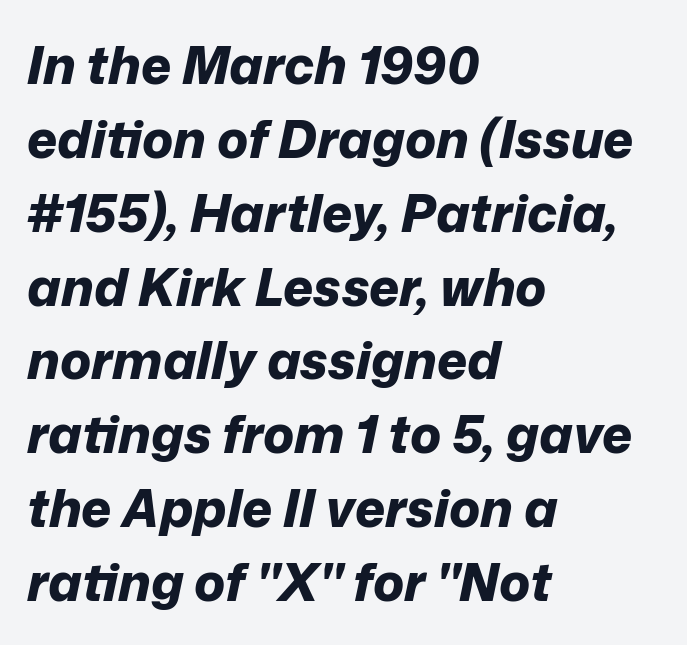
Q: Is the text bold? A: Yes.
Q: Is the text italic (slanted)? A: Yes, it leans right by about 12 degrees.
Q: Is the text underlined? A: No.
Q: How is the paragraph aligned? A: Left-aligned.
Q: Is the spacing between letters normal or unusually wide? A: Normal.
Q: Is the spacing between lines tight, normal or loose? A: Normal.
Q: Width (condensed, normal, or wide)? A: Normal.
Q: Stroke contrast? A: Low.
Q: x-height? A: Medium.
Q: Monospaced? A: No.
